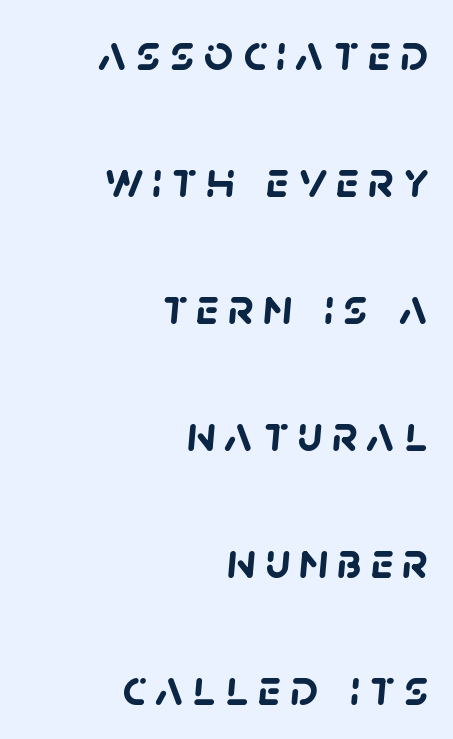
The passage shown is typed in a proportional face where columns would drift. Chunky letters — that's bold for sure. Check the space under the baseline: it is left empty. Serifs: no, the terminals of the letterforms are clean.
